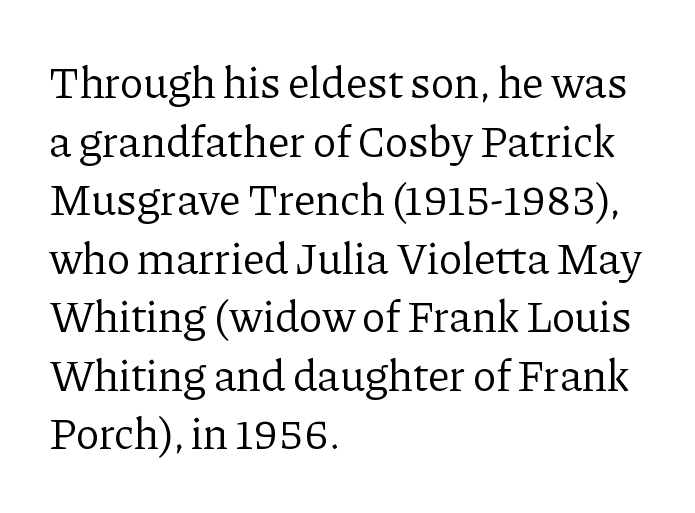
{"serif": "yes", "italic": "no", "bold": "no", "weight": "regular", "width": "normal", "stroke_contrast": "low", "x_height": "medium", "monospaced": "no", "underline": "no", "align": "left", "line_spacing": "normal", "line_spacing_ratio": 1.33, "letter_spacing": "normal", "letter_spacing_em": 0.0, "glyph_px": 44}
